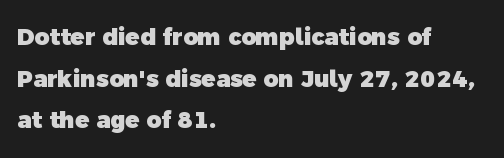
Q: Is the text bold? A: Yes.
Q: Is the text underlined? A: No.
Q: How is the paragraph aligned? A: Left-aligned.
Q: Is the spacing between letters normal or unusually wide? A: Normal.
